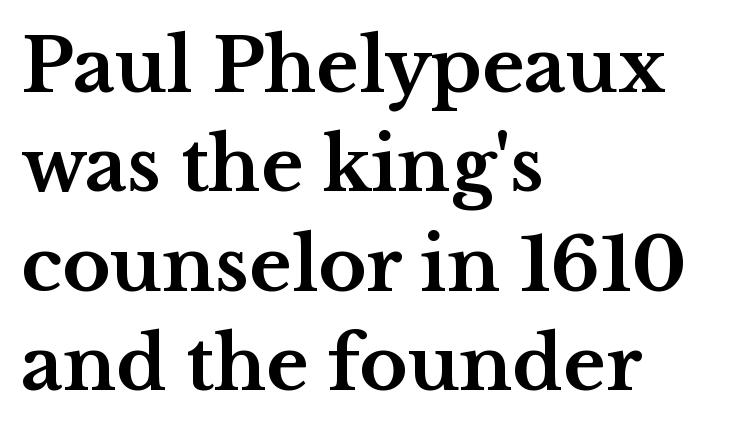
{"serif": "yes", "italic": "no", "bold": "yes", "weight": "bold", "width": "wide", "stroke_contrast": "medium", "x_height": "medium", "monospaced": "no", "underline": "no", "align": "left", "line_spacing": "normal", "line_spacing_ratio": 1.36, "letter_spacing": "normal", "letter_spacing_em": 0.0, "glyph_px": 73}
